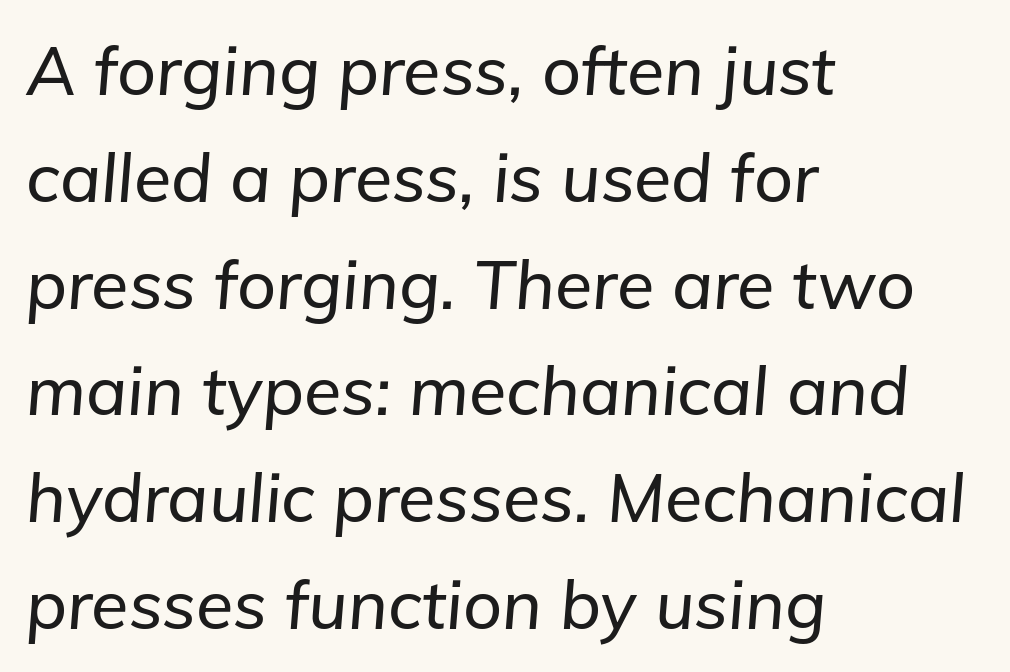
The image shows 68 px text type, italic (leaning right); set left-aligned, normal line spacing (1.57x), normal letter spacing, not underlined; low stroke contrast and a medium x-height.
